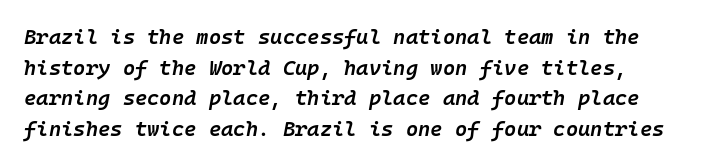
Q: Is the text bold? A: Semi-bold.
Q: Is the text italic (slanted)? A: Yes, it leans right by about 10 degrees.
Q: Is the text underlined? A: No.
Q: Is the spacing between letters normal or unusually wide? A: Normal.
Q: Is the spacing between lines tight, normal or loose? A: Normal.
